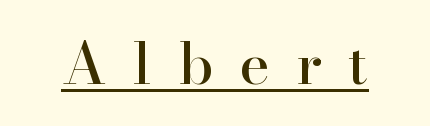
{"serif": "yes", "italic": "no", "width": "normal", "stroke_contrast": "high", "x_height": "small", "monospaced": "no", "underline": "yes", "letter_spacing": "wide", "letter_spacing_em": 0.45, "glyph_px": 58}
